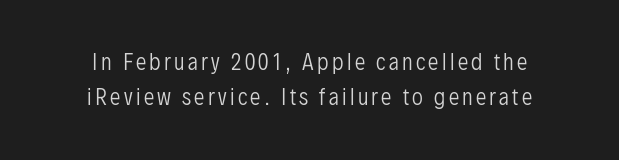
{"italic": "no", "bold": "no", "underline": "no", "line_spacing": "normal", "line_spacing_ratio": 1.68, "glyph_px": 21}
